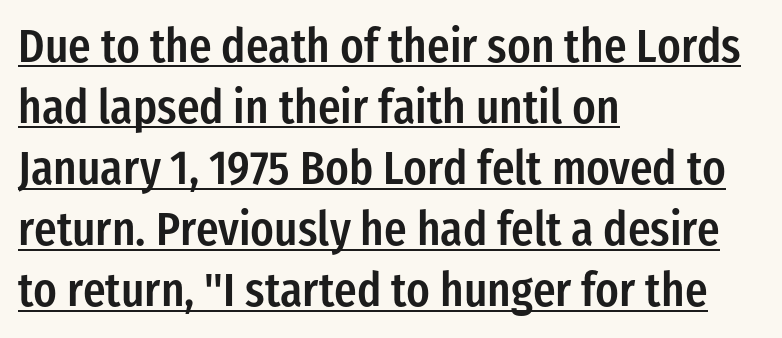
Q: Is the text bold? A: Semi-bold.
Q: Is the text italic (slanted)? A: No, it is upright.
Q: Is the typeface a serif or a sans-serif typeface? A: Sans-serif.
Q: Is the text underlined? A: Yes.
Q: How is the paragraph aligned? A: Left-aligned.
Q: Is the spacing between letters normal or unusually wide? A: Normal.
Q: Is the spacing between lines tight, normal or loose? A: Normal.
Q: Width (condensed, normal, or wide)? A: Condensed.
Q: Stroke contrast? A: Low.
Q: x-height? A: Medium.
Q: Monospaced? A: No.
